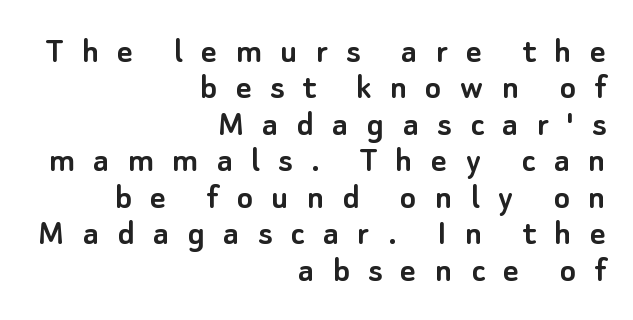
Q: Is the text italic (slanted)? A: No, it is upright.
Q: Is the typeface a serif or a sans-serif typeface? A: Sans-serif.
Q: Is the text underlined? A: No.
Q: How is the paragraph aligned? A: Right-aligned.
Q: Is the spacing between letters normal or unusually wide? A: Unusually wide.
Q: Is the spacing between lines tight, normal or loose? A: Tight.
Q: Width (condensed, normal, or wide)? A: Normal.
Q: Stroke contrast? A: Low.
Q: x-height? A: Small.
Q: Monospaced? A: No.
